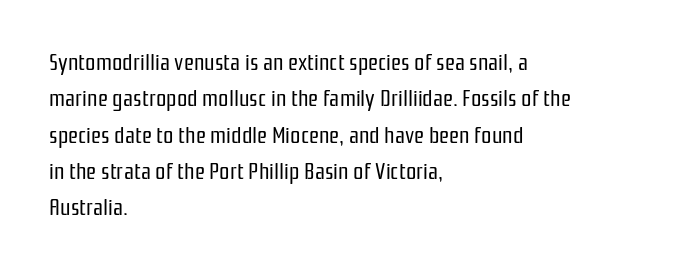
Q: Is the text bold? A: No.
Q: Is the text italic (slanted)? A: No, it is upright.
Q: Is the text underlined? A: No.
Q: How is the paragraph aligned? A: Left-aligned.
Q: Is the spacing between letters normal or unusually wide? A: Normal.
Q: Is the spacing between lines tight, normal or loose? A: Normal.
